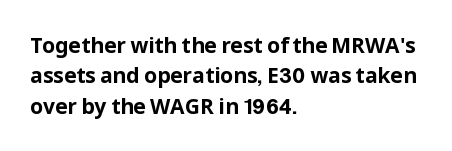
The image shows 21 px bold type, upright; set left-aligned, normal line spacing (1.45x), normal letter spacing, not underlined.
